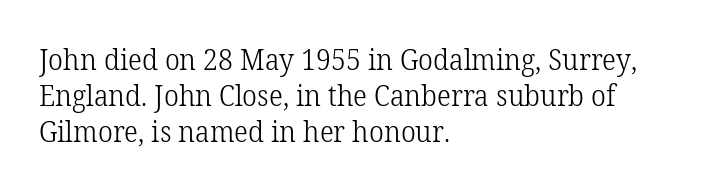
Q: Is the text bold? A: No.
Q: Is the text italic (slanted)? A: No, it is upright.
Q: Is the typeface a serif or a sans-serif typeface? A: Serif.
Q: Is the text underlined? A: No.
Q: How is the paragraph aligned? A: Left-aligned.
Q: Is the spacing between letters normal or unusually wide? A: Normal.
Q: Width (condensed, normal, or wide)? A: Normal.
Q: Stroke contrast? A: Low.
Q: x-height? A: Medium.
Q: Monospaced? A: No.
